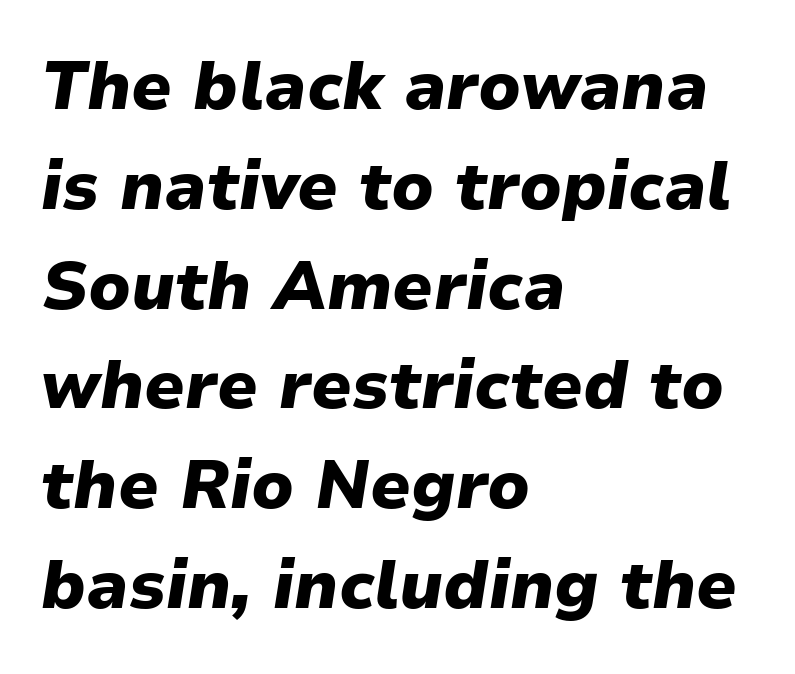
A typesetter would call this leading conventional body-copy spacing. Slanted lettering throughout. Typeset ragged right — the left edge is the straight one. A dark, heavy texture on the line: the type is bold. How are the letters spaced? Ordinarily, with no added tracking. Here the designer chose a conventional face with non-uniform glyph widths.
